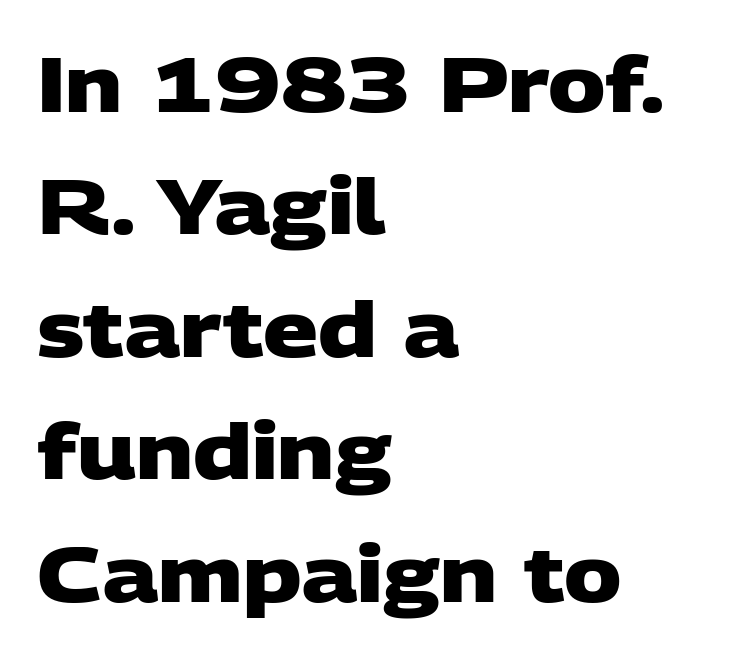
A full-strength bold gives these letters their thick strokes. Does the leading feel generous? No, just average. Default kerning and tracking; the words read as compact shapes. The paragraph has a hard left edge and a soft right edge.
